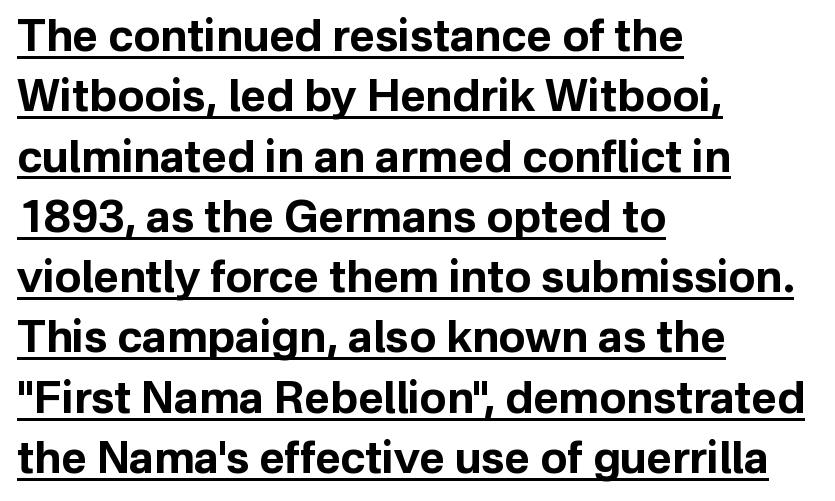
Underlining? Definitely there. Italic: no, the glyphs are upright roman. This sample keeps an unexceptional amount of space between lines. In terms of weight, the rendering is a true, heavy bold. A student would call this left alignment; a typographer would say flush left, rag right. Does the type have serifs? No, each stem ends abruptly.
